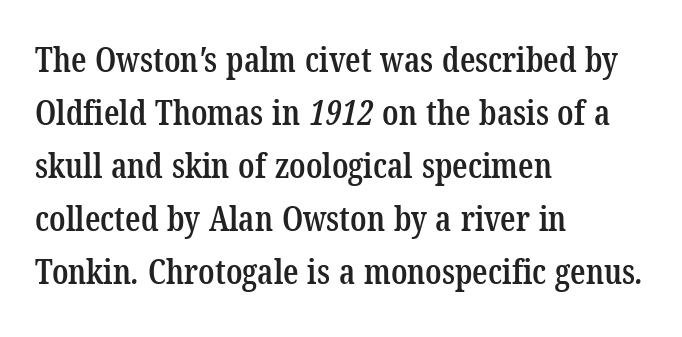
{"serif": "yes", "bold": "semi", "weight": "semibold", "width": "condensed", "stroke_contrast": "low", "x_height": "medium", "monospaced": "no", "underline": "no", "align": "left", "line_spacing": "normal", "line_spacing_ratio": 1.56, "letter_spacing": "normal", "letter_spacing_em": 0.0, "glyph_px": 34}
